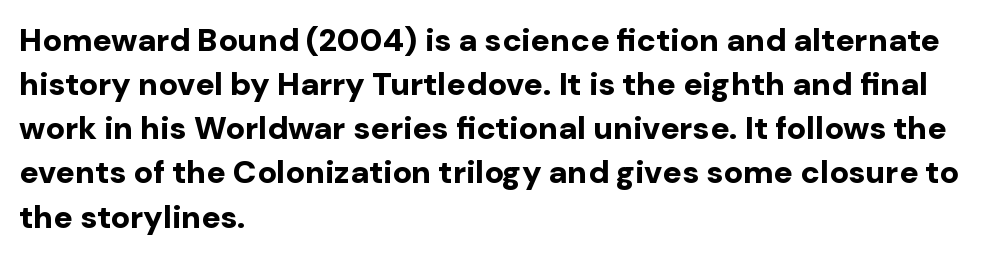
Q: Is the text bold? A: Yes.
Q: Is the text italic (slanted)? A: No, it is upright.
Q: Is the typeface a serif or a sans-serif typeface? A: Sans-serif.
Q: Is the text underlined? A: No.
Q: How is the paragraph aligned? A: Left-aligned.
Q: Is the spacing between letters normal or unusually wide? A: Normal.
Q: Is the spacing between lines tight, normal or loose? A: Normal.
Q: Width (condensed, normal, or wide)? A: Normal.
Q: Stroke contrast? A: Low.
Q: x-height? A: Medium.
Q: Monospaced? A: No.
